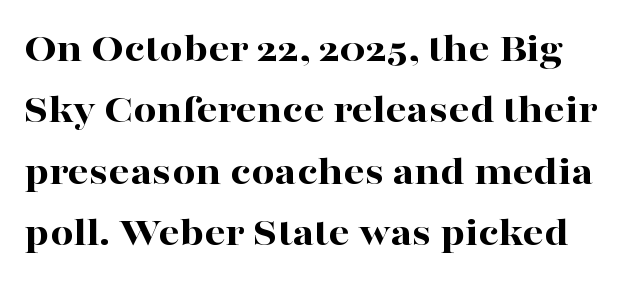
{"serif": "yes", "italic": "no", "bold": "yes", "weight": "bold", "width": "wide", "stroke_contrast": "high", "x_height": "medium", "monospaced": "no", "underline": "no", "line_spacing": "normal", "line_spacing_ratio": 1.5, "letter_spacing": "normal", "letter_spacing_em": 0.0, "glyph_px": 41}
